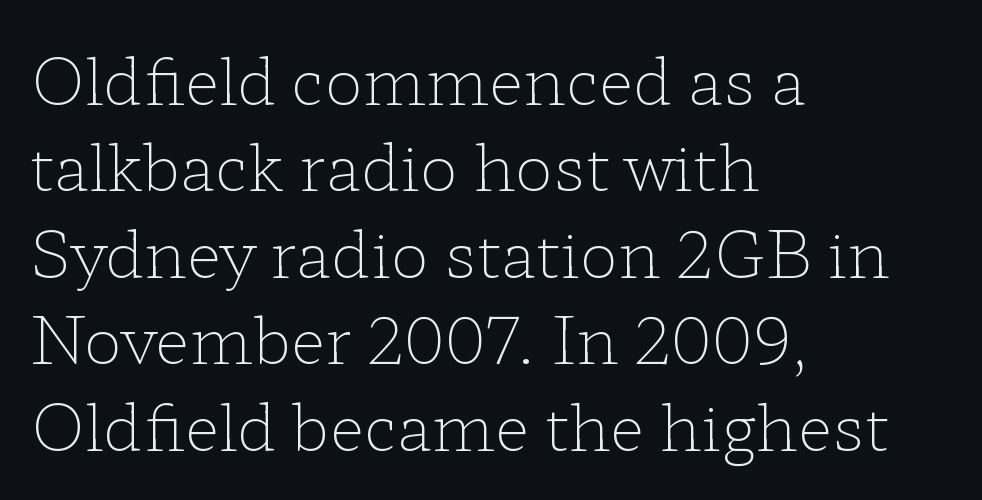
The image shows 64 px light, wide serif type, upright; set left-aligned, normal line spacing (1.35x), normal letter spacing, not underlined; low stroke contrast and a medium x-height.
